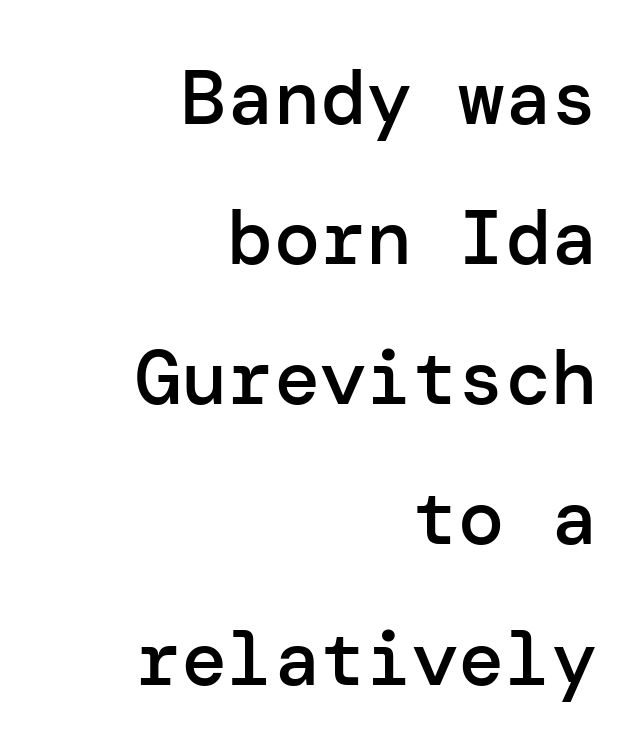
Q: Is the text bold? A: Semi-bold.
Q: Is the text italic (slanted)? A: No, it is upright.
Q: Is the typeface a serif or a sans-serif typeface? A: Sans-serif.
Q: Is the text underlined? A: No.
Q: How is the paragraph aligned? A: Right-aligned.
Q: Is the spacing between letters normal or unusually wide? A: Normal.
Q: Width (condensed, normal, or wide)? A: Normal.
Q: Stroke contrast? A: Low.
Q: x-height? A: Medium.
